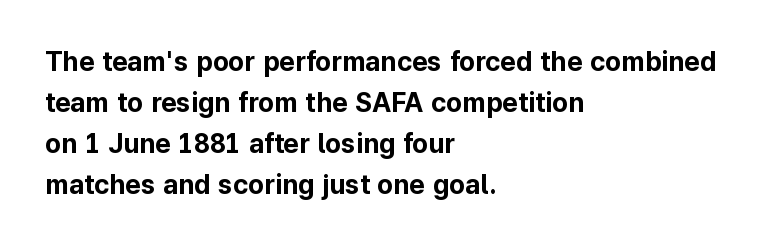
Q: Is the text bold? A: Yes.
Q: Is the text italic (slanted)? A: No, it is upright.
Q: Is the text underlined? A: No.
Q: How is the paragraph aligned? A: Left-aligned.
Q: Is the spacing between letters normal or unusually wide? A: Normal.
Q: Is the spacing between lines tight, normal or loose? A: Normal.
